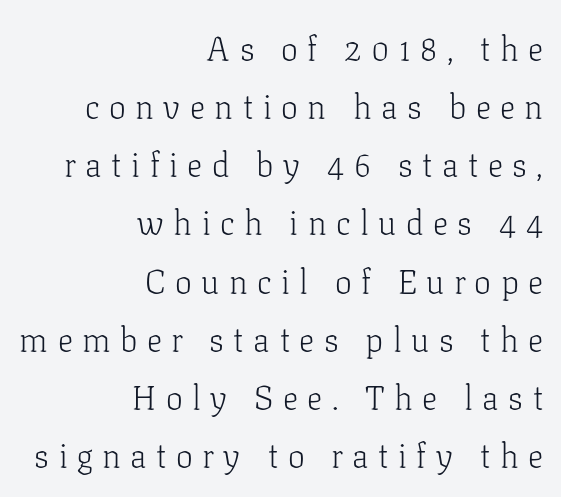
The image shows 34 px light serif type, upright; set right-aligned, line spacing 1.71x, unusually wide letter spacing (+0.28 em), not underlined; low stroke contrast and a medium x-height.
